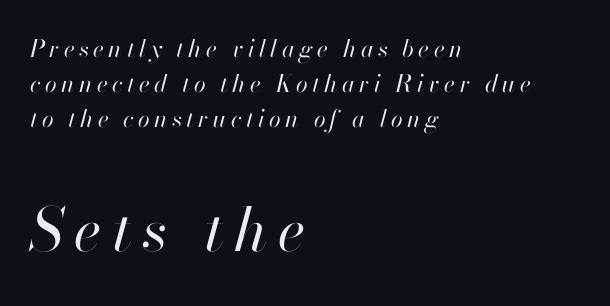
The image shows 60 px regular-weight type, italic (leaning right); set left-aligned, normal line spacing (1.46x), not underlined; the second (bottom) block is 2.5x larger; high stroke contrast and a small x-height.
